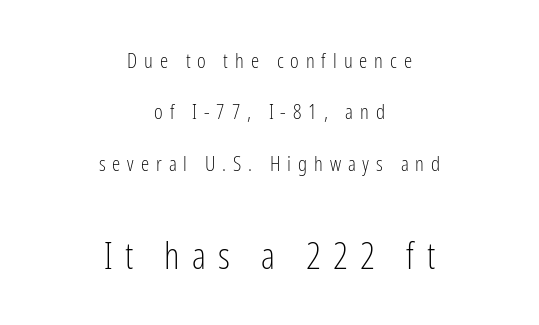
The image shows 37 px light, condensed sans-serif type, upright; set centered, loose line spacing (2.45x), unusually wide letter spacing (+0.33 em), not underlined; the second (bottom) block is 1.76x larger; low stroke contrast and a medium x-height.
